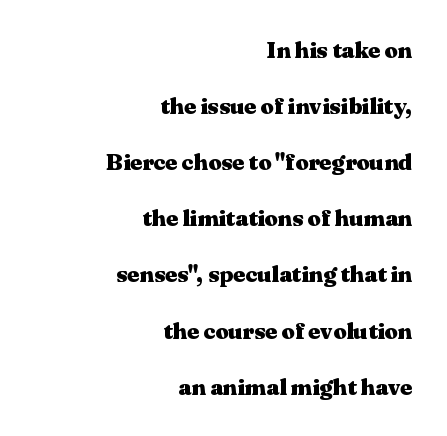
The space between consecutive lines is lavish. Check the space under the baseline: it is left empty. Nothing unusual about the tracking: characters are spaced as the font intends. These lines were composed using upright roman letters.
